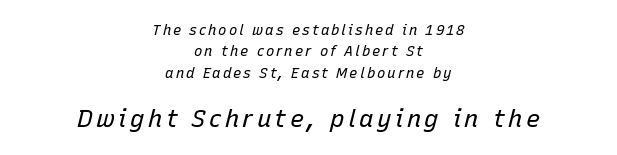
The image shows 24 px text type, italic (leaning right); set centered, normal line spacing (1.52x), not underlined; the second (bottom) block is 1.71x larger.
